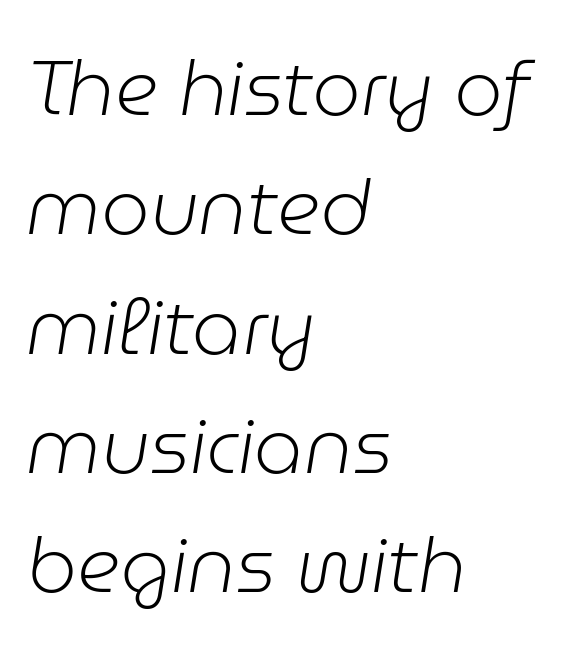
{"italic": "yes", "lean": "right", "slant_degrees": 9, "bold": "no", "weight": "light", "width": "normal", "stroke_contrast": "low", "x_height": "medium", "monospaced": "no", "underline": "no", "align": "left", "line_spacing": "normal", "line_spacing_ratio": 1.55, "letter_spacing": "normal", "letter_spacing_em": 0.0, "glyph_px": 77}
